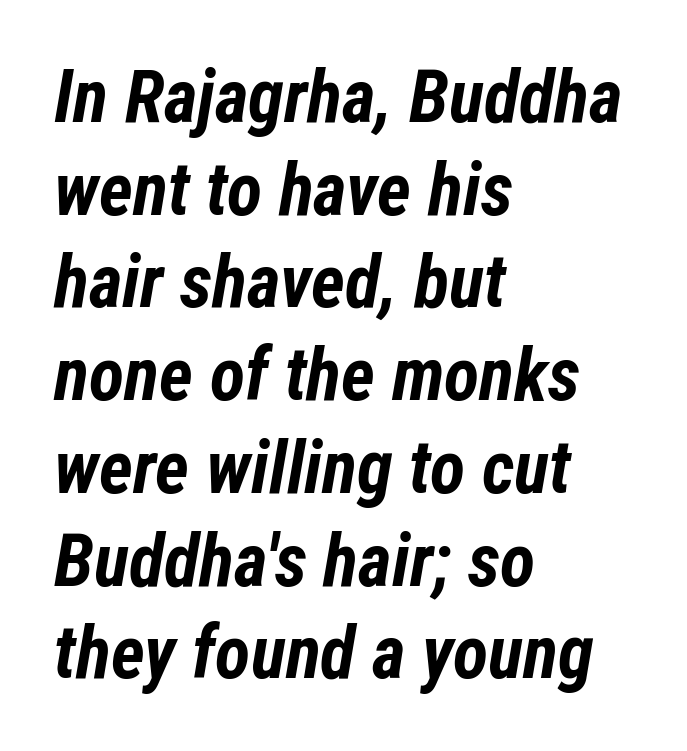
{"italic": "yes", "lean": "right", "slant_degrees": 12, "bold": "yes", "weight": "bold", "width": "condensed", "stroke_contrast": "low", "x_height": "medium", "monospaced": "no", "underline": "no", "align": "left", "line_spacing": "normal", "line_spacing_ratio": 1.27, "letter_spacing": "normal", "letter_spacing_em": 0.0, "glyph_px": 73}
